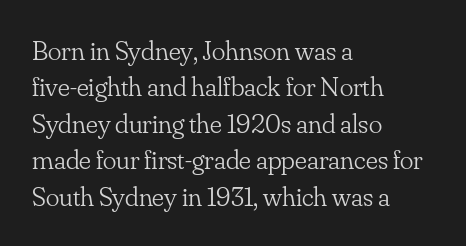
Spacing verdict: proportional, widths tailored to each character. Counters stay open thanks to moderate or lighter strokes. Plain, unruled lines of type. Observe the ordinary spacing: letters are neighbours, not strangers. This is roman type, the default non-slanted kind.
